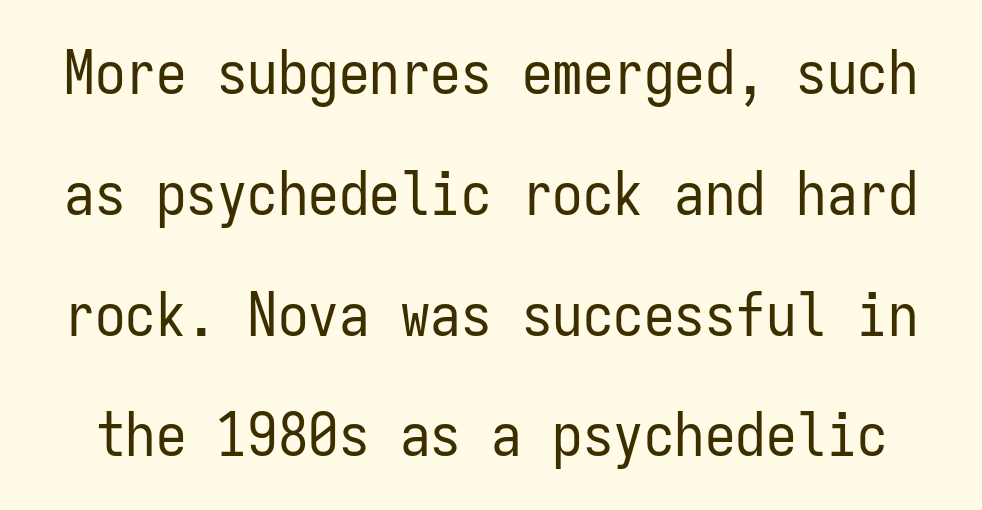
{"serif": "no", "italic": "no", "bold": "no", "weight": "regular", "width": "condensed", "stroke_contrast": "low", "x_height": "medium", "monospaced": "yes", "underline": "no", "line_spacing": "loose", "line_spacing_ratio": 1.98, "letter_spacing": "normal", "letter_spacing_em": 0.0, "glyph_px": 61}
